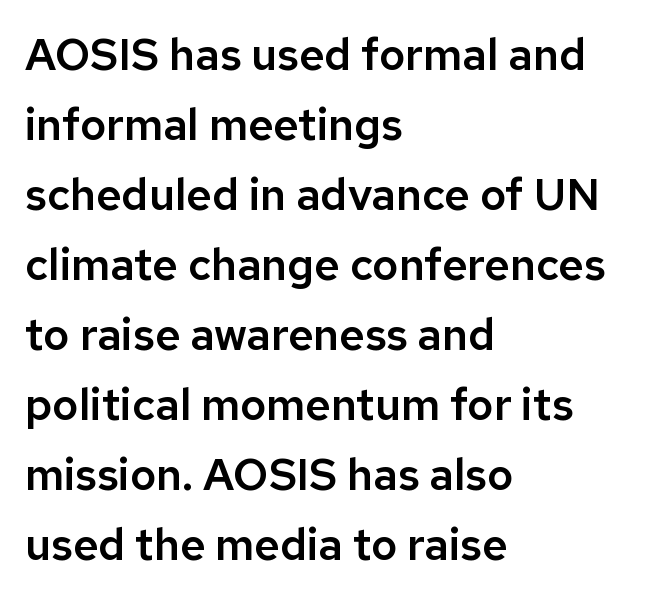
{"serif": "no", "italic": "no", "width": "normal", "stroke_contrast": "low", "x_height": "medium", "monospaced": "no", "underline": "no", "align": "left", "line_spacing": "normal", "line_spacing_ratio": 1.59, "letter_spacing": "normal", "letter_spacing_em": 0.0, "glyph_px": 44}
